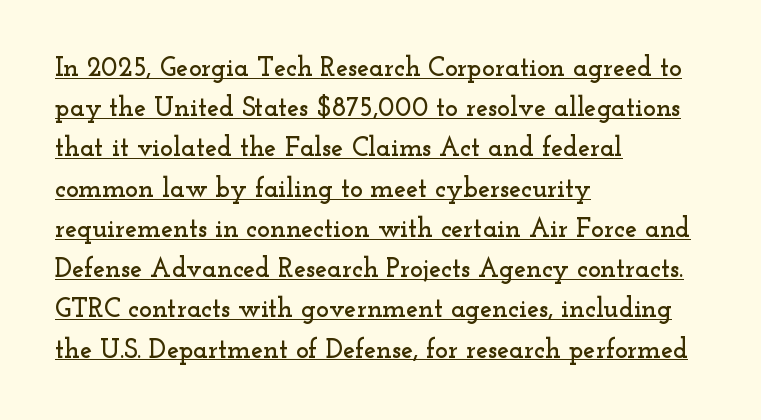
{"italic": "no", "underline": "yes", "align": "left", "line_spacing": "normal", "line_spacing_ratio": 1.49, "letter_spacing": "normal", "letter_spacing_em": 0.0, "glyph_px": 27}
